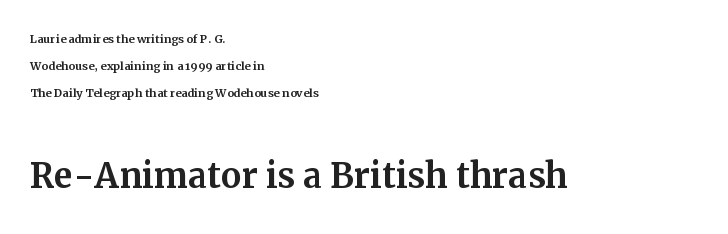
Q: Is the text italic (slanted)? A: No, it is upright.
Q: Is the typeface a serif or a sans-serif typeface? A: Serif.
Q: Is the text underlined? A: No.
Q: How is the paragraph aligned? A: Left-aligned.
Q: Is the spacing between letters normal or unusually wide? A: Normal.
Q: Which block of text is set in a larger size, the first (top) or the second (bottom)? A: The second (bottom) one.
Q: Width (condensed, normal, or wide)? A: Normal.
Q: Stroke contrast? A: Medium.
Q: x-height? A: Medium.
Q: Monospaced? A: No.
